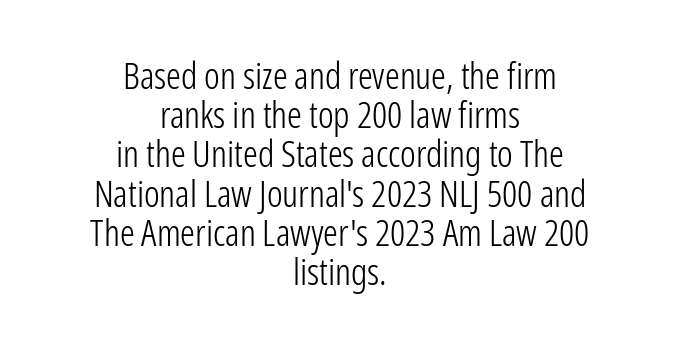
Q: Is the text bold? A: No.
Q: Is the text italic (slanted)? A: No, it is upright.
Q: Is the typeface a serif or a sans-serif typeface? A: Sans-serif.
Q: Is the text underlined? A: No.
Q: How is the paragraph aligned? A: Centered.
Q: Is the spacing between letters normal or unusually wide? A: Normal.
Q: Is the spacing between lines tight, normal or loose? A: Tight.
Q: Width (condensed, normal, or wide)? A: Condensed.
Q: Stroke contrast? A: Low.
Q: x-height? A: Medium.
Q: Monospaced? A: No.
